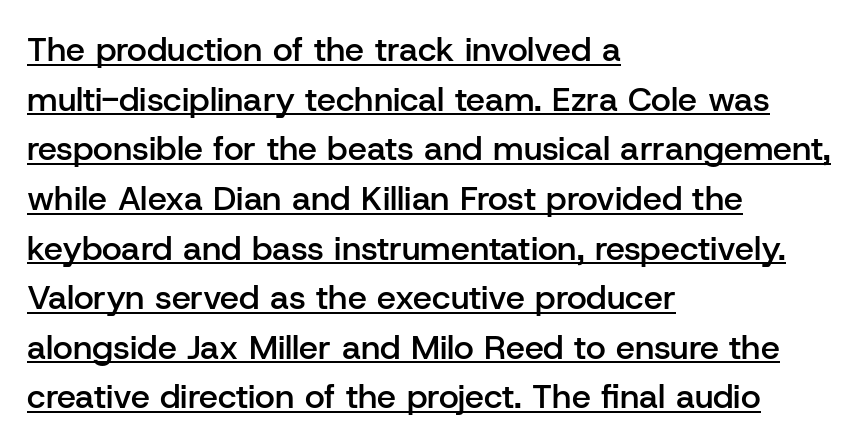
The image shows 34 px semibold sans-serif type, upright; set left-aligned, normal line spacing (1.46x), normal letter spacing, underlined; low stroke contrast and a medium x-height.
